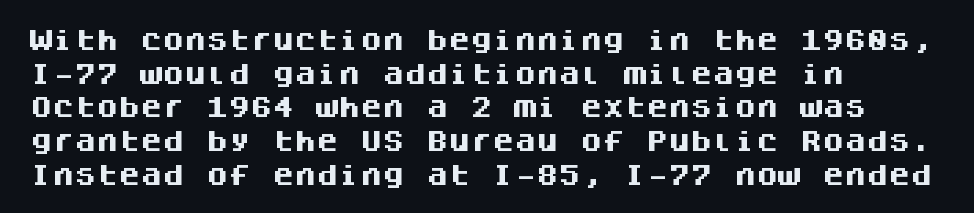
This sample is left-justified, so line endings fall wherever the words run out. Ascenders rise straight up at ninety degrees. Notice how descenders clear the ascenders below comfortably — that's standard leading. Is the type bold? Yes — the strokes are clearly thick and heavy.
